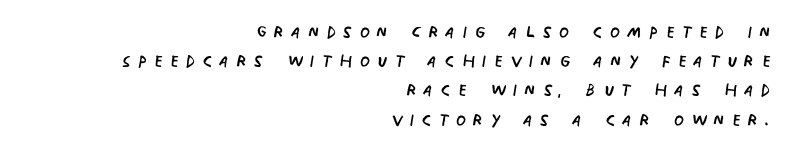
The image shows 23 px text type; set right-aligned, normal line spacing (1.27x), unusually wide letter spacing (+0.31 em), not underlined.
